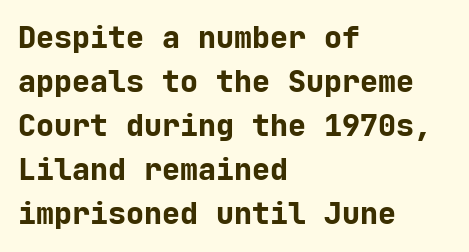
These lines were composed using upright roman letters. A classic flush-left, rag-right setting is used for this passage. The designer went with a sans here, leaving each stem footless. Default kerning and tracking; the words read as compact shapes. These lines are rendered in a fixed-pitch font. The block of text has a typical density, with ordinary space between rows.
